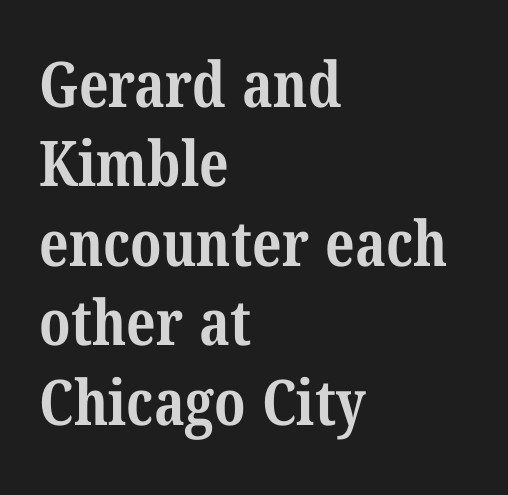
The image shows 63 px bold, condensed serif type; set left-aligned, normal line spacing (1.26x), normal letter spacing, not underlined; medium stroke contrast and a medium x-height.
